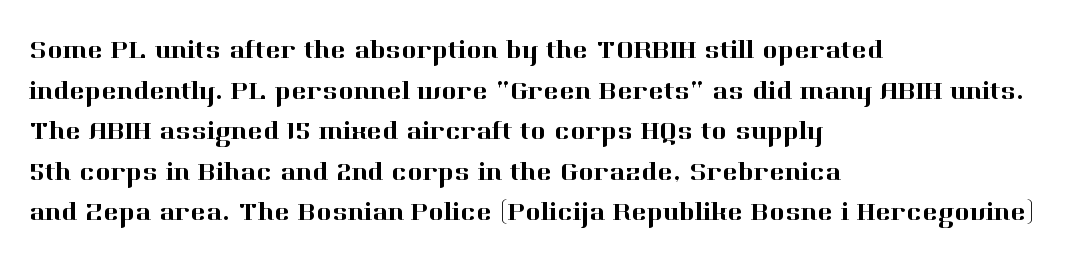
Q: Is the text italic (slanted)? A: No, it is upright.
Q: Is the text underlined? A: No.
Q: How is the paragraph aligned? A: Left-aligned.
Q: Is the spacing between letters normal or unusually wide? A: Normal.
Q: Is the spacing between lines tight, normal or loose? A: Normal.
